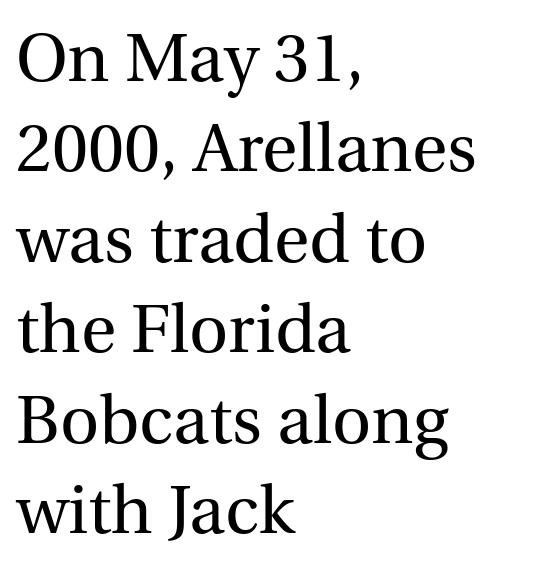
{"serif": "yes", "italic": "no", "bold": "no", "weight": "regular", "width": "normal", "x_height": "medium", "monospaced": "no", "underline": "no", "align": "left", "line_spacing": "normal", "line_spacing_ratio": 1.33, "letter_spacing": "normal", "letter_spacing_em": 0.0, "glyph_px": 68}
